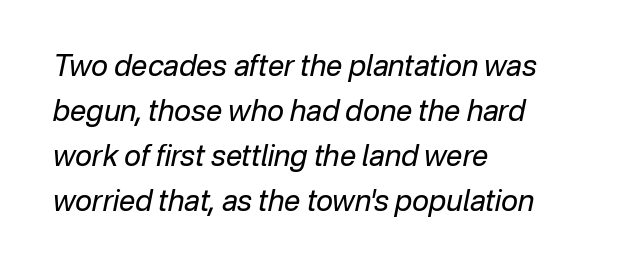
{"italic": "yes", "lean": "right", "slant_degrees": 12, "bold": "no", "weight": "regular", "width": "normal", "stroke_contrast": "low", "x_height": "medium", "monospaced": "no", "underline": "no", "align": "left", "line_spacing": "normal", "line_spacing_ratio": 1.55, "letter_spacing": "normal", "letter_spacing_em": 0.0, "glyph_px": 29}
